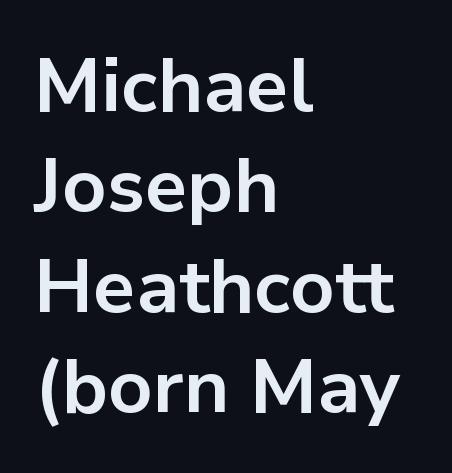
Q: Is the text bold? A: Yes.
Q: Is the text italic (slanted)? A: No, it is upright.
Q: Is the typeface a serif or a sans-serif typeface? A: Sans-serif.
Q: Is the text underlined? A: No.
Q: How is the paragraph aligned? A: Left-aligned.
Q: Is the spacing between letters normal or unusually wide? A: Normal.
Q: Is the spacing between lines tight, normal or loose? A: Normal.
Q: Width (condensed, normal, or wide)? A: Normal.
Q: Stroke contrast? A: Low.
Q: x-height? A: Medium.
Q: Monospaced? A: No.
